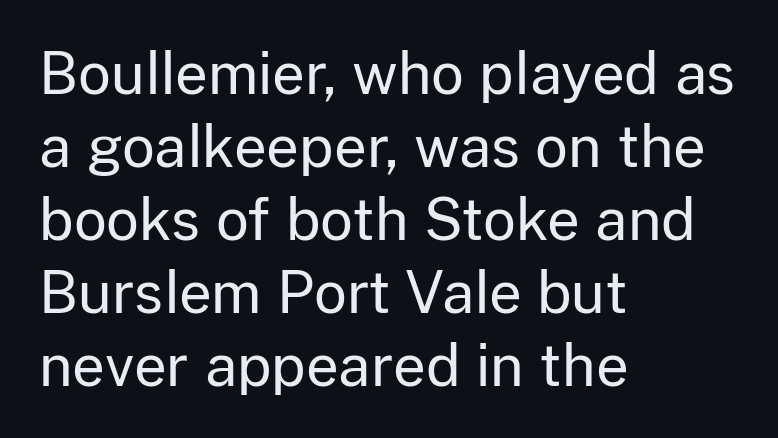
{"serif": "no", "italic": "no", "bold": "no", "weight": "regular", "width": "normal", "stroke_contrast": "low", "x_height": "medium", "monospaced": "no", "underline": "no", "align": "left", "line_spacing": "normal", "line_spacing_ratio": 1.28, "letter_spacing": "normal", "letter_spacing_em": 0.0, "glyph_px": 57}
